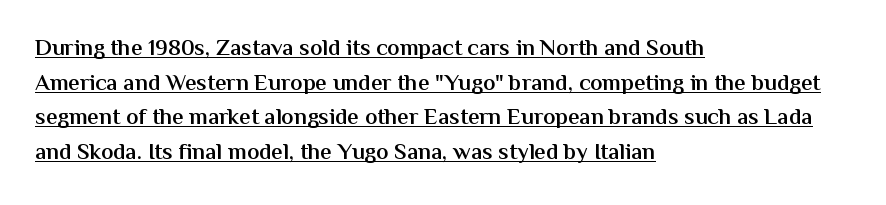
Q: Is the text bold? A: Semi-bold.
Q: Is the text italic (slanted)? A: No, it is upright.
Q: Is the text underlined? A: Yes.
Q: How is the paragraph aligned? A: Left-aligned.
Q: Is the spacing between letters normal or unusually wide? A: Normal.
Q: Is the spacing between lines tight, normal or loose? A: Normal.
